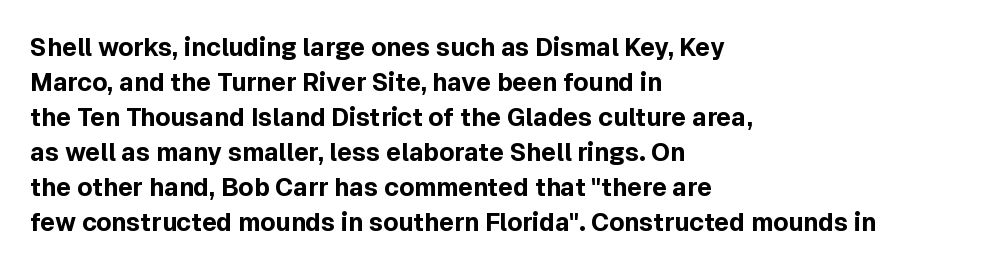
The image shows 25 px bold type, upright; set left-aligned, normal line spacing (1.4x), normal letter spacing, not underlined.
